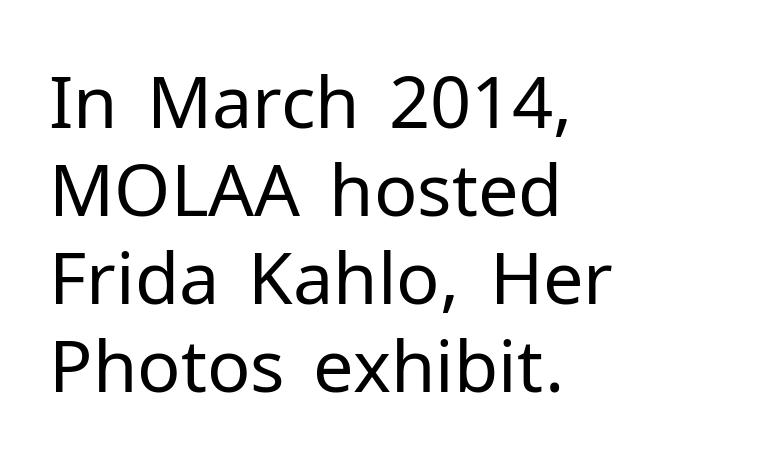
The space beneath each line is pristine and unruled. Nothing sits at the stroke ends, so this counts as sans-serif. Ascenders rise straight up at ninety degrees. This is not heavy type; no bold has been used.
